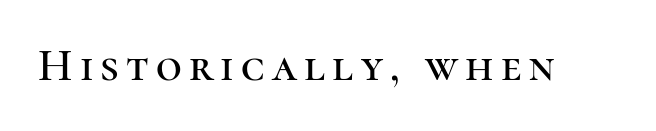
To sum up the face: it has serifs. Descenders are the only things crossing below the line. Vertical strokes here are truly vertical. A typesetter would call this proportional, since set widths differ per character.
